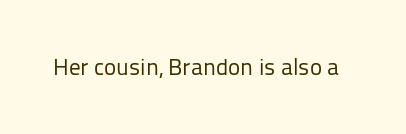
The type is set solid horizontally, with unmodified tracking. Words float on clear page, feet unadorned. A quiet, ordinary-to-light weight characterises the typeface. The type sits square on the baseline with zero lean.
